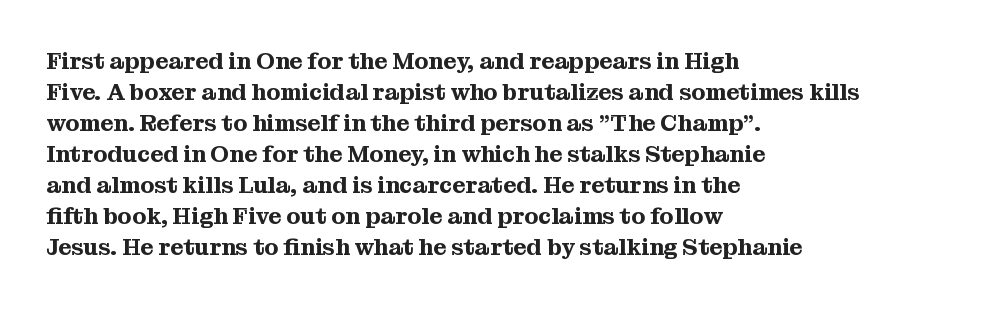
The designer left line spacing at the default. Glance below the letters and you will spot only blank space. The letters sit at their default tracking, neither squeezed nor spread. If you drew a line through each stem, it would be perfectly vertical. The compositor pushed each line to the left boundary.
